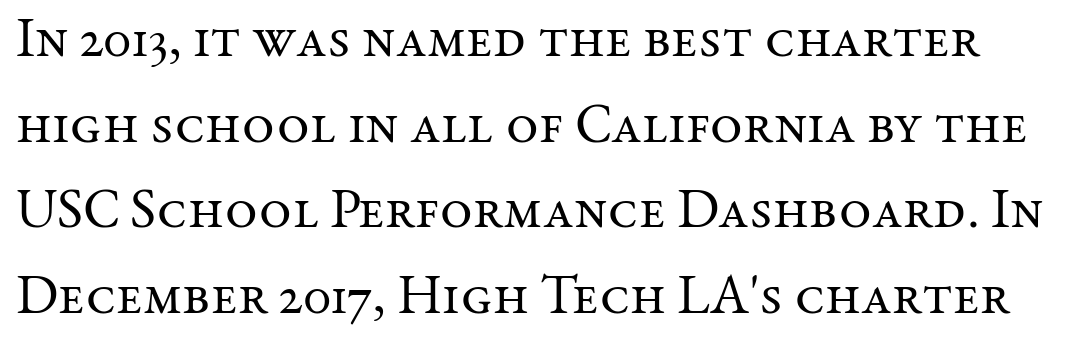
{"serif": "yes", "italic": "no", "bold": "no", "weight": "regular", "width": "normal", "stroke_contrast": "medium", "x_height": "medium", "monospaced": "no", "underline": "no", "line_spacing": "normal", "line_spacing_ratio": 1.53, "letter_spacing": "normal", "letter_spacing_em": 0.0, "glyph_px": 56}
